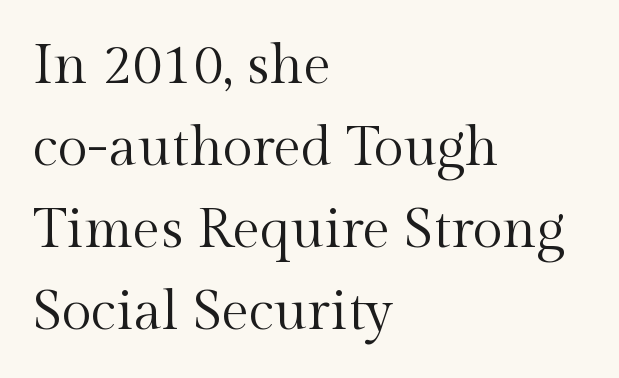
Q: Is the text bold? A: No.
Q: Is the text italic (slanted)? A: No, it is upright.
Q: Is the typeface a serif or a sans-serif typeface? A: Serif.
Q: Is the text underlined? A: No.
Q: How is the paragraph aligned? A: Left-aligned.
Q: Is the spacing between letters normal or unusually wide? A: Normal.
Q: Is the spacing between lines tight, normal or loose? A: Normal.
Q: Width (condensed, normal, or wide)? A: Normal.
Q: x-height? A: Medium.
Q: Monospaced? A: No.
